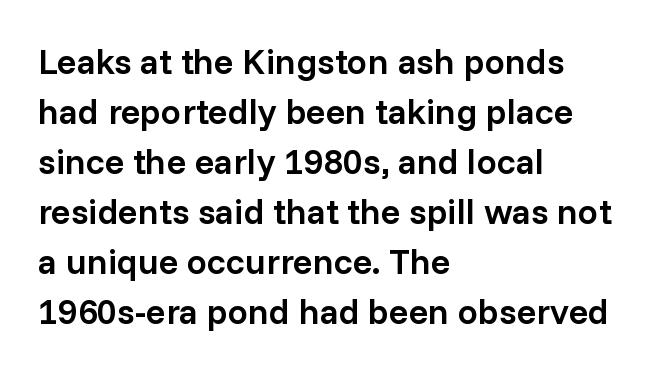
{"serif": "no", "italic": "no", "bold": "semi", "weight": "semibold", "width": "normal", "stroke_contrast": "low", "x_height": "medium", "monospaced": "no", "underline": "no", "align": "left", "line_spacing": "normal", "line_spacing_ratio": 1.39, "letter_spacing": "normal", "letter_spacing_em": 0.0, "glyph_px": 36}
